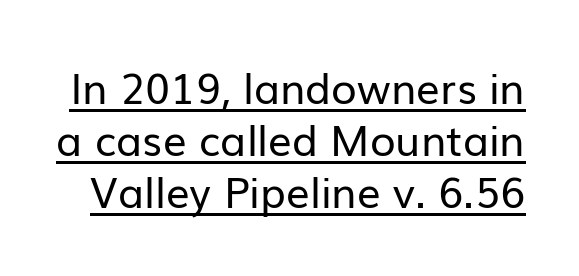
Q: Is the text bold? A: No.
Q: Is the text italic (slanted)? A: No, it is upright.
Q: Is the typeface a serif or a sans-serif typeface? A: Sans-serif.
Q: Is the text underlined? A: Yes.
Q: Is the spacing between letters normal or unusually wide? A: Normal.
Q: Width (condensed, normal, or wide)? A: Normal.
Q: Stroke contrast? A: Low.
Q: x-height? A: Medium.
Q: Monospaced? A: No.
